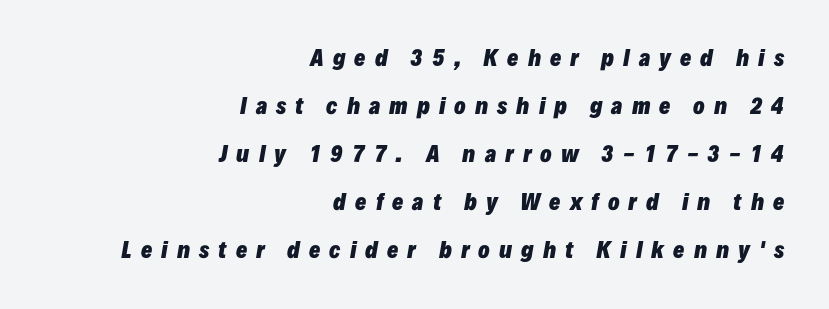
Q: Is the text bold? A: Yes.
Q: Is the text italic (slanted)? A: Yes, it leans right by about 10 degrees.
Q: Is the text underlined? A: No.
Q: How is the paragraph aligned? A: Right-aligned.
Q: Is the spacing between letters normal or unusually wide? A: Unusually wide.
Q: Is the spacing between lines tight, normal or loose? A: Loose.
